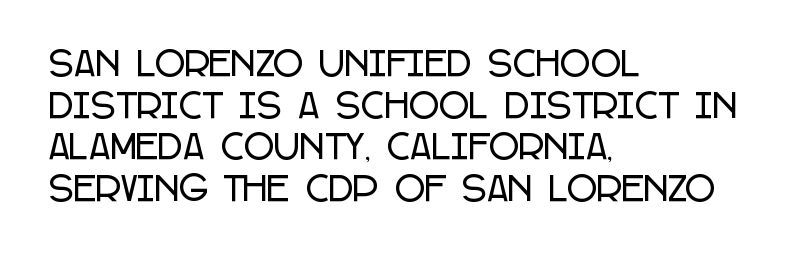
The image shows 33 px condensed sans-serif type, upright; set left-aligned, normal line spacing (1.26x), normal letter spacing, not underlined; low stroke contrast and a large x-height.
